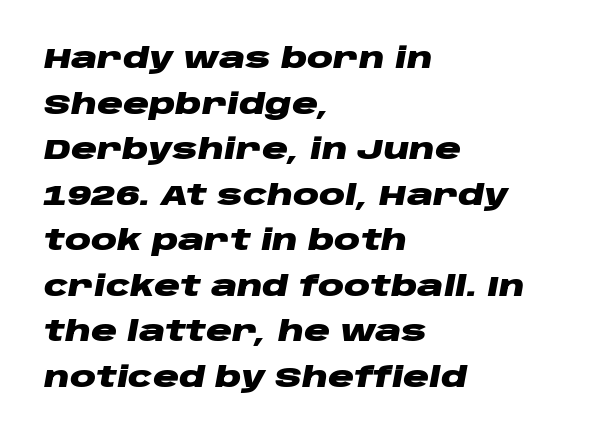
The image shows 29 px heavy, wide type, italic (leaning right); set left-aligned, normal line spacing (1.57x), normal letter spacing, not underlined; low stroke contrast and a large x-height.
